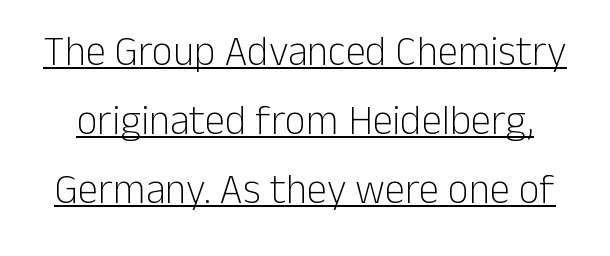
The image shows 41 px light sans-serif type, upright; set normal line spacing (1.68x), normal letter spacing, underlined; low stroke contrast and a medium x-height.
